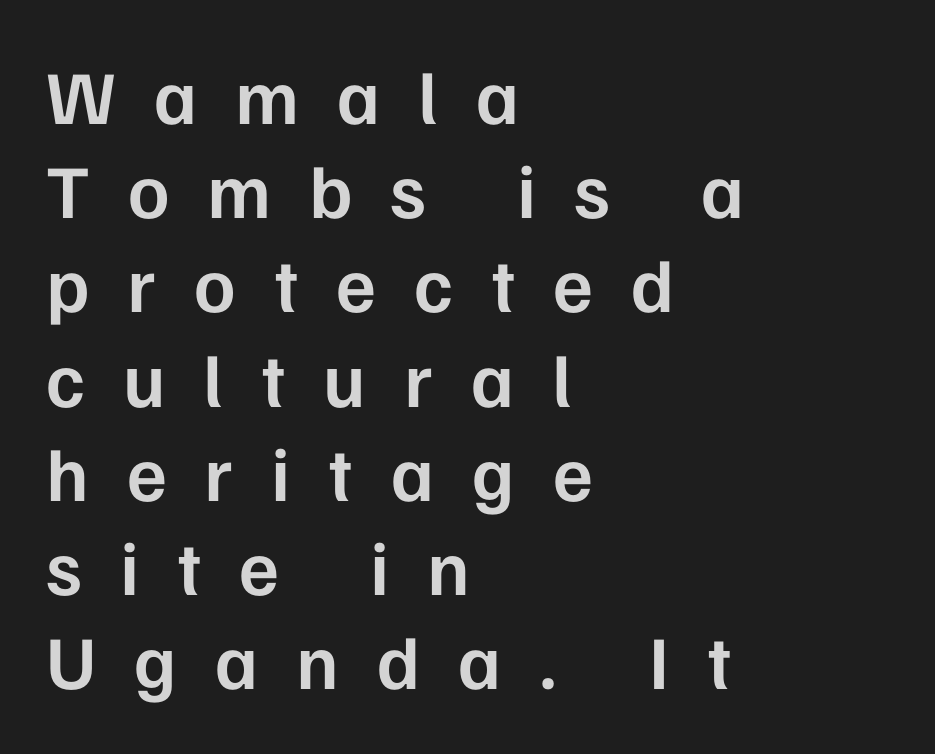
Its strokes are somewhat broadened, the hallmark of semibold type. Inter-character spacing is expanded well beyond the font's built-in metrics. Is this a fixed-width face? No — the glyphs have proportional, varying widths. Compared with a centered layout, this one pins lines to the left instead. The specimen reads as upright at a glance.
